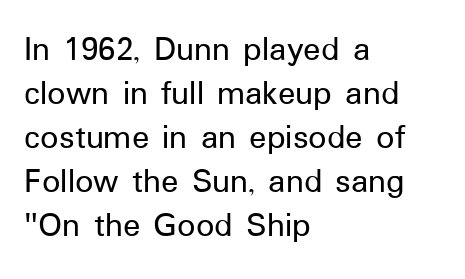
Q: Is the text italic (slanted)? A: No, it is upright.
Q: Is the typeface a serif or a sans-serif typeface? A: Sans-serif.
Q: Is the text underlined? A: No.
Q: How is the paragraph aligned? A: Left-aligned.
Q: Is the spacing between letters normal or unusually wide? A: Normal.
Q: Width (condensed, normal, or wide)? A: Normal.
Q: Stroke contrast? A: Low.
Q: x-height? A: Medium.
Q: Monospaced? A: No.
